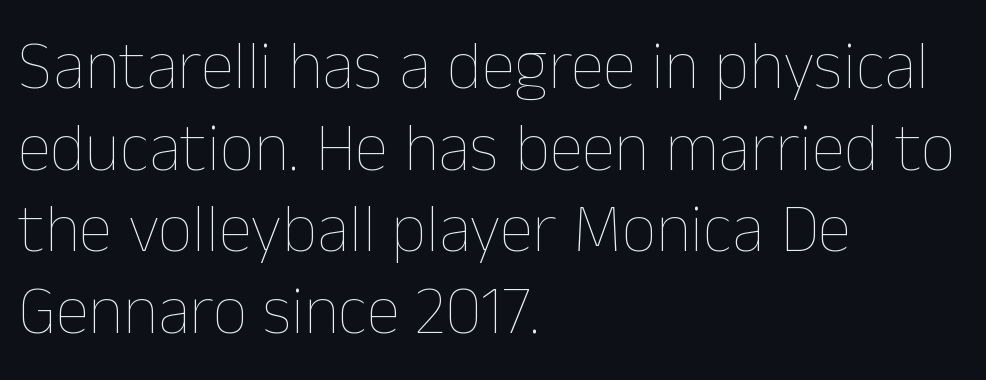
The image shows 68 px thin type, upright; set left-aligned, line spacing 1.2x, normal letter spacing, not underlined; low stroke contrast and a medium x-height.
